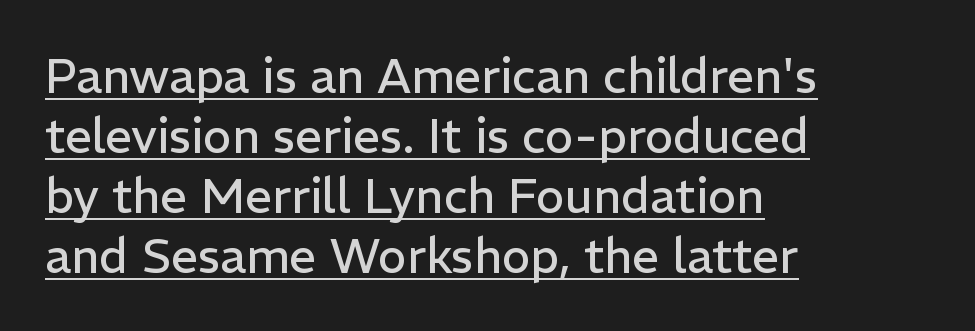
This is the regular roman posture of the typeface. Looks like someone drew a line under every word here. Each letter keeps its own natural width here, so spacing adapts to shape. Letters have the restrained weight of plain body copy at most. Leading: standard.
